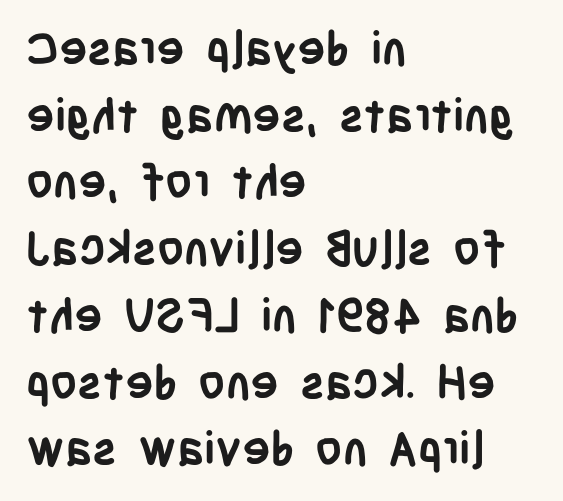
Q: Is the text bold? A: Yes.
Q: Is the text italic (slanted)? A: No, it is upright.
Q: Is the typeface a serif or a sans-serif typeface? A: Sans-serif.
Q: Is the text underlined? A: No.
Q: How is the paragraph aligned? A: Left-aligned.
Q: Is the spacing between letters normal or unusually wide? A: Normal.
Q: Is the spacing between lines tight, normal or loose? A: Normal.
Q: Width (condensed, normal, or wide)? A: Condensed.
Q: Stroke contrast? A: Low.
Q: x-height? A: Large.
Q: Monospaced? A: No.
